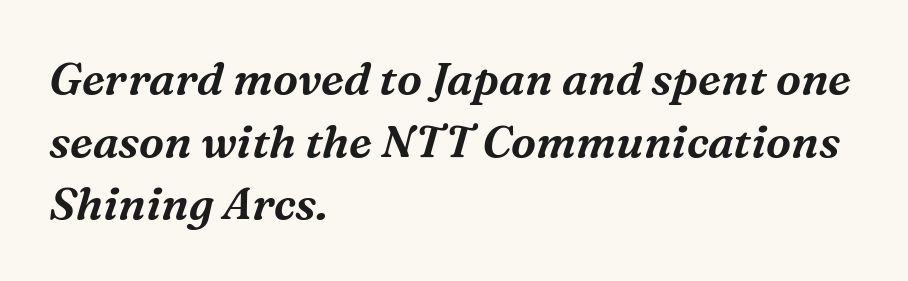
Q: Is the text italic (slanted)? A: Yes, it leans right by about 16 degrees.
Q: Is the typeface a serif or a sans-serif typeface? A: Serif.
Q: Is the text underlined? A: No.
Q: How is the paragraph aligned? A: Left-aligned.
Q: Is the spacing between letters normal or unusually wide? A: Normal.
Q: Is the spacing between lines tight, normal or loose? A: Normal.
Q: Width (condensed, normal, or wide)? A: Normal.
Q: Stroke contrast? A: Medium.
Q: x-height? A: Medium.
Q: Monospaced? A: No.
